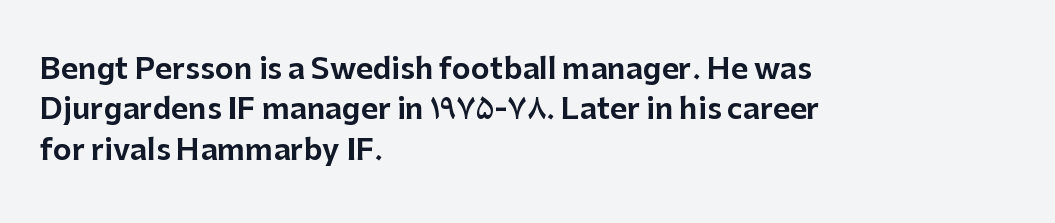
A normal amount of white space separates one row of letters from the next. A typesetter would label this face a sans. The tracking reads as untouched default to a designer's eye. Bare-footed words on every line.
